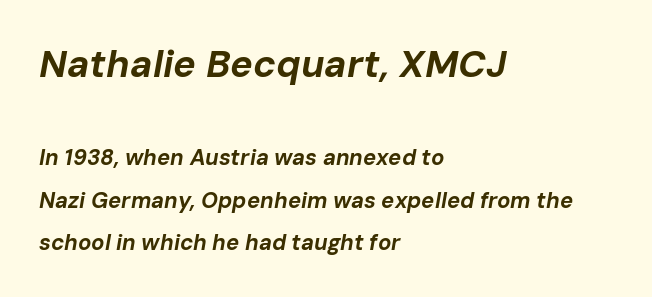
Weight check: bold — yes, fully. The passage shown is typed in a proportional face where columns would drift. Caption: multi-line text, flush left, ragged right. Nobody touched the tracking dial on this one. Notice the wide empty band between every row — that's loose leading. Decoration check: the copy has no underline.
